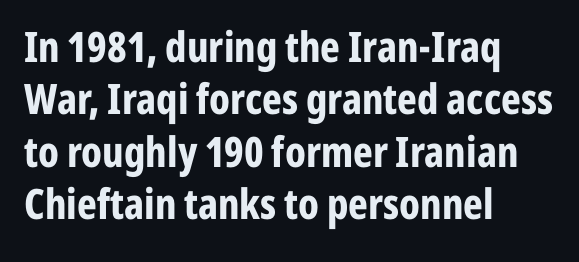
Q: Is the text bold? A: Yes.
Q: Is the text italic (slanted)? A: No, it is upright.
Q: Is the typeface a serif or a sans-serif typeface? A: Sans-serif.
Q: Is the text underlined? A: No.
Q: How is the paragraph aligned? A: Left-aligned.
Q: Is the spacing between letters normal or unusually wide? A: Normal.
Q: Is the spacing between lines tight, normal or loose? A: Normal.
Q: Width (condensed, normal, or wide)? A: Condensed.
Q: Stroke contrast? A: Low.
Q: x-height? A: Medium.
Q: Monospaced? A: No.
